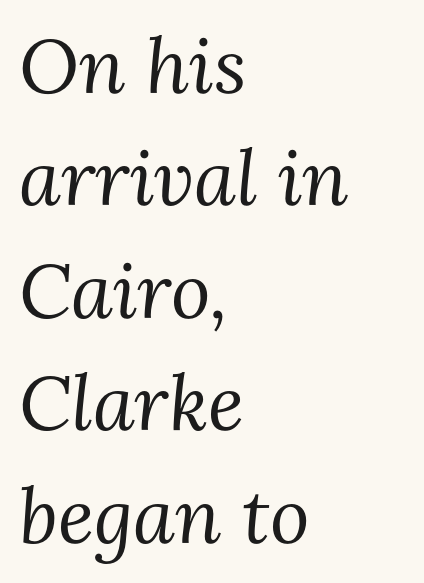
{"serif": "yes", "italic": "yes", "lean": "right", "slant_degrees": 3, "bold": "no", "weight": "regular", "width": "normal", "stroke_contrast": "medium", "x_height": "medium", "monospaced": "no", "underline": "no", "align": "left", "line_spacing": "normal", "line_spacing_ratio": 1.48, "letter_spacing": "normal", "letter_spacing_em": 0.0, "glyph_px": 76}
